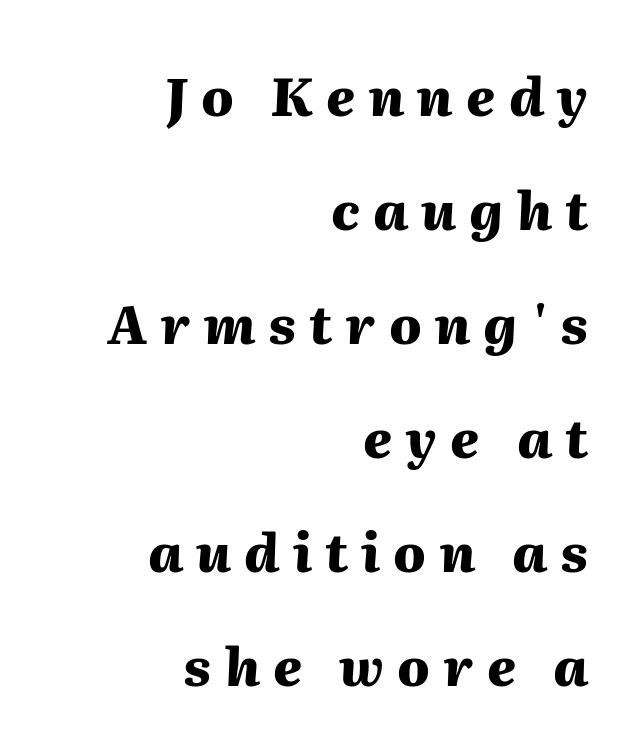
Q: Is the text bold? A: Yes.
Q: Is the text italic (slanted)? A: Yes, it leans right by about 2 degrees.
Q: Is the text underlined? A: No.
Q: How is the paragraph aligned? A: Right-aligned.
Q: Is the spacing between letters normal or unusually wide? A: Unusually wide.
Q: Is the spacing between lines tight, normal or loose? A: Loose.
Q: Width (condensed, normal, or wide)? A: Normal.
Q: Stroke contrast? A: Medium.
Q: x-height? A: Medium.
Q: Monospaced? A: No.
